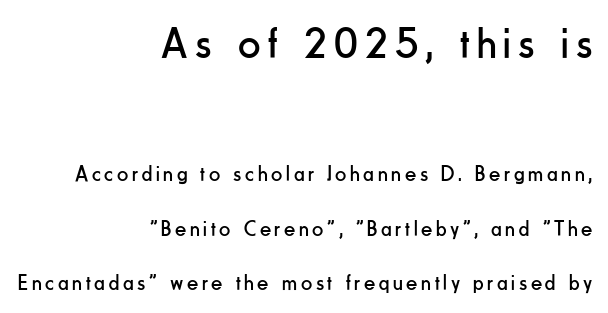
Q: Is the text bold? A: No.
Q: Is the text italic (slanted)? A: No, it is upright.
Q: Is the typeface a serif or a sans-serif typeface? A: Sans-serif.
Q: Is the text underlined? A: No.
Q: How is the paragraph aligned? A: Right-aligned.
Q: Is the spacing between lines tight, normal or loose? A: Loose.
Q: Which block of text is set in a larger size, the first (top) or the second (bottom)? A: The first (top) one.
Q: Width (condensed, normal, or wide)? A: Condensed.
Q: Stroke contrast? A: Low.
Q: x-height? A: Small.
Q: Monospaced? A: No.
